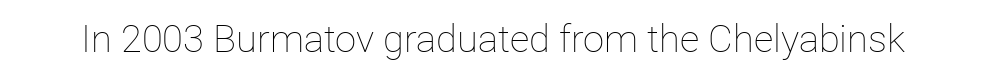
Is this a fixed-width face? No — the glyphs have proportional, varying widths. Each stroke keeps to a modest, everyday thickness or less. A typesetter would mark this as roman, not italic. Clear beneath every line of the passage. No extra tracking has been applied to these lines.
